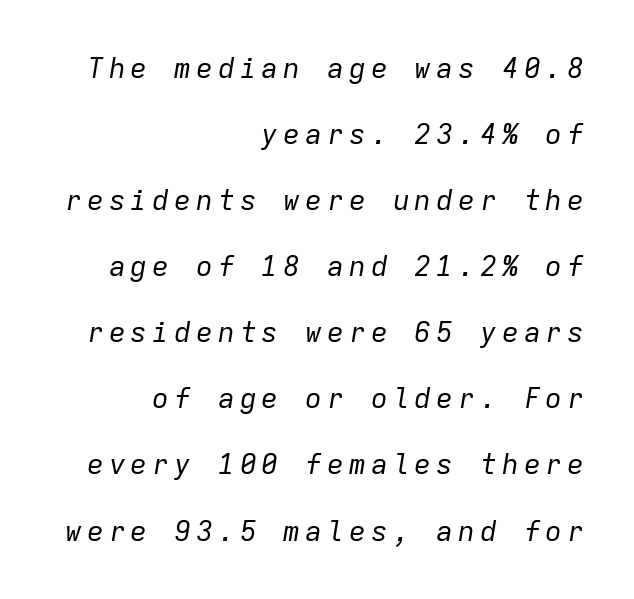
{"italic": "yes", "lean": "right", "slant_degrees": 9, "bold": "no", "weight": "regular", "width": "normal", "stroke_contrast": "low", "x_height": "medium", "monospaced": "yes", "underline": "no", "align": "right", "line_spacing": "loose", "line_spacing_ratio": 2.36, "glyph_px": 28}
